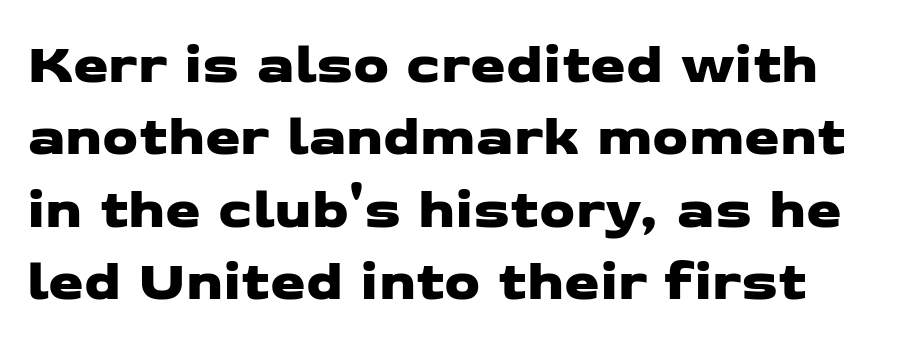
The image shows 57 px wide sans-serif type; set normal line spacing (1.27x), normal letter spacing, not underlined; low stroke contrast and a medium x-height.
